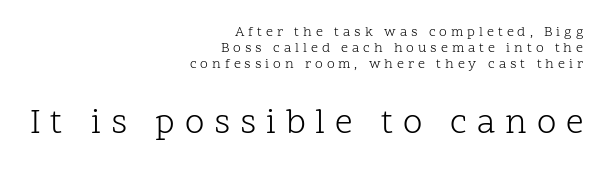
The image shows 35 px light serif type, upright; set right-aligned, line spacing 1.16x, unusually wide letter spacing (+0.28 em), not underlined; the second (bottom) block is 2.5x larger; low stroke contrast and a medium x-height.
